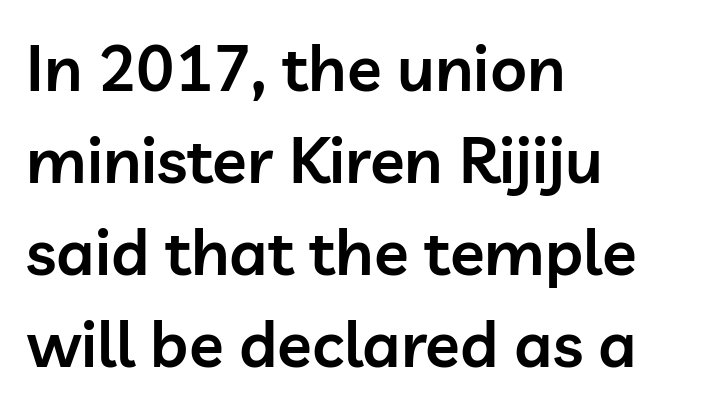
The image shows 64 px semibold sans-serif type, upright; set left-aligned, normal line spacing (1.44x), normal letter spacing, not underlined; low stroke contrast and a medium x-height.
